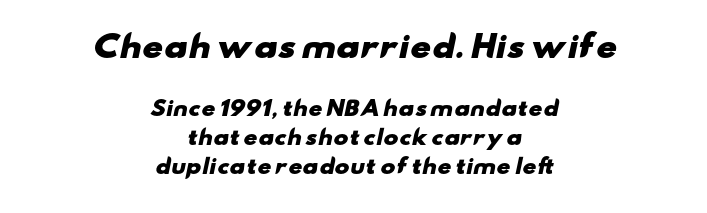
The image shows 30 px heavy, wide sans-serif type; set centered, normal line spacing (1.45x), normal letter spacing, not underlined; the first (top) block is 1.5x larger; low stroke contrast and a small x-height.
